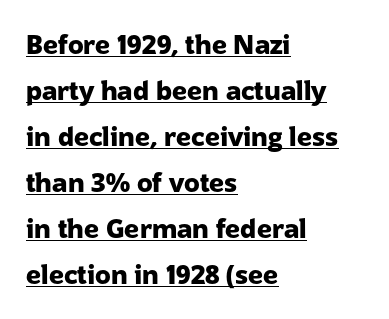
Glyph-to-glyph distance matches everyday printed text. Does a line run under the words? Yes, clearly. This is roman type, the default non-slanted kind. The strokes are fattened all the way to bold. Every row of glyphs begins at an identical x-position on the left.
